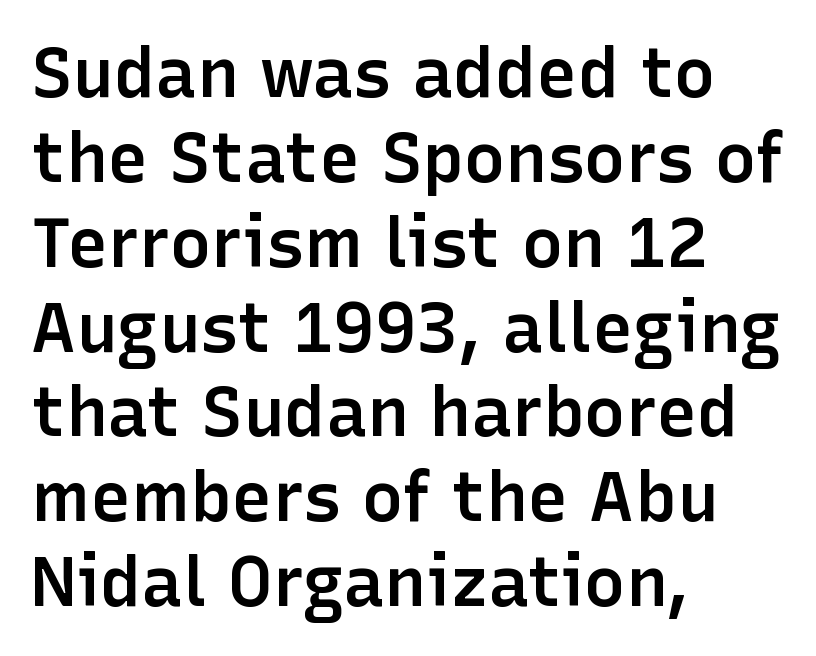
Q: Is the text bold? A: Semi-bold.
Q: Is the text italic (slanted)? A: No, it is upright.
Q: Is the typeface a serif or a sans-serif typeface? A: Sans-serif.
Q: Is the text underlined? A: No.
Q: How is the paragraph aligned? A: Left-aligned.
Q: Is the spacing between letters normal or unusually wide? A: Normal.
Q: Width (condensed, normal, or wide)? A: Normal.
Q: Stroke contrast? A: Low.
Q: x-height? A: Medium.
Q: Monospaced? A: No.
